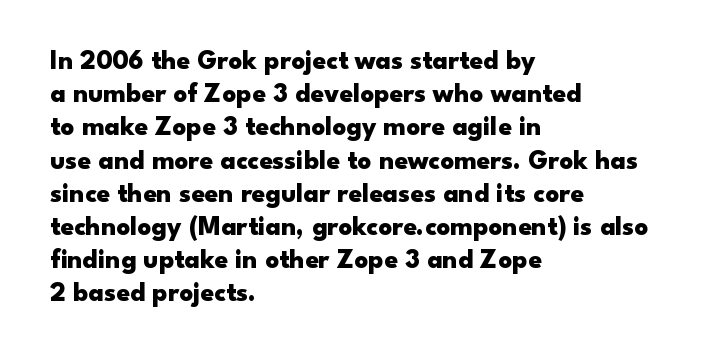
The image shows 27 px bold type, upright; set left-aligned, line spacing 1.23x, normal letter spacing, not underlined.
